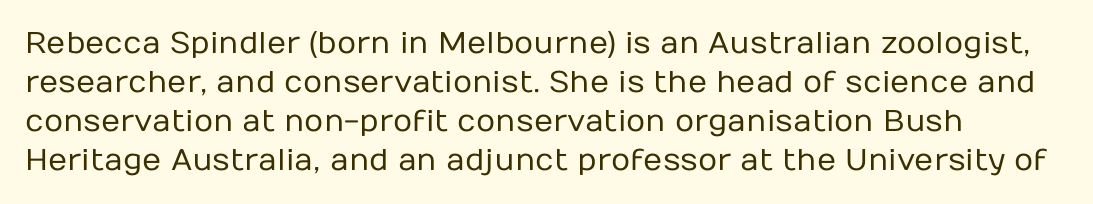
The space between consecutive lines is moderate. Letterform terminals end flat and unadorned throughout the passage. Between one letter and the next there's only the usual sliver of space. The area under the type is left untouched.
